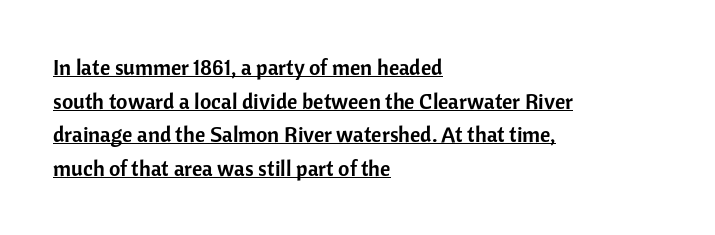
Characters remain perfectly vertical along every line. Letter spacing: default. A normal amount of white space separates one row of letters from the next. Caption: lettering with a line underneath. Short and long lines alike share a common starting point at left.
